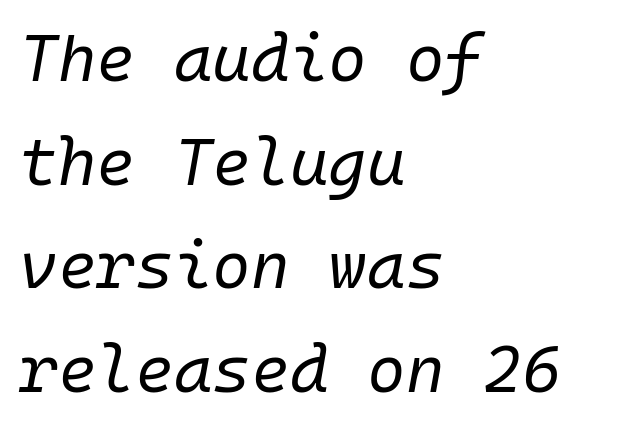
Q: Is the text bold? A: No.
Q: Is the text italic (slanted)? A: Yes, it leans right by about 10 degrees.
Q: Is the text underlined? A: No.
Q: How is the paragraph aligned? A: Left-aligned.
Q: Is the spacing between letters normal or unusually wide? A: Normal.
Q: Is the spacing between lines tight, normal or loose? A: Normal.
Q: Width (condensed, normal, or wide)? A: Normal.
Q: Stroke contrast? A: Low.
Q: x-height? A: Medium.
Q: Monospaced? A: Yes.
